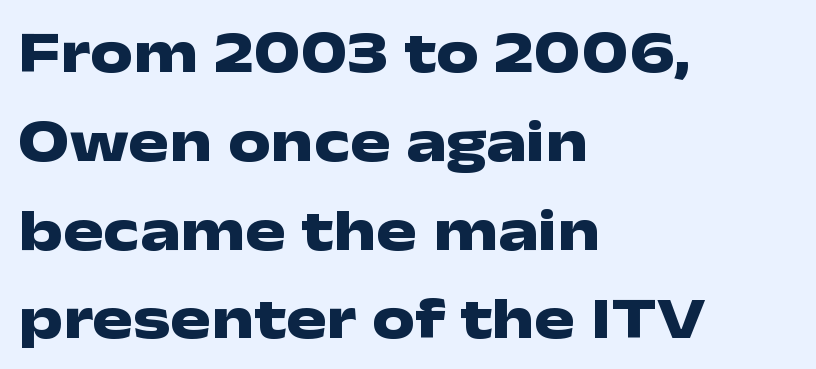
The image shows 60 px heavy, wide sans-serif type, upright; set left-aligned, normal line spacing (1.48x), normal letter spacing, not underlined; low stroke contrast and a medium x-height.
